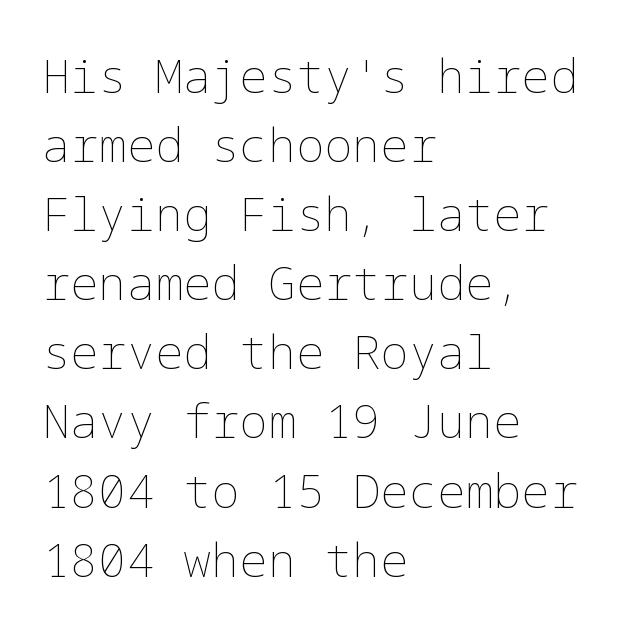
Q: Is the text bold? A: No.
Q: Is the text italic (slanted)? A: No, it is upright.
Q: Is the text underlined? A: No.
Q: How is the paragraph aligned? A: Left-aligned.
Q: Is the spacing between letters normal or unusually wide? A: Normal.
Q: Is the spacing between lines tight, normal or loose? A: Normal.
Q: Width (condensed, normal, or wide)? A: Normal.
Q: Stroke contrast? A: Low.
Q: x-height? A: Medium.
